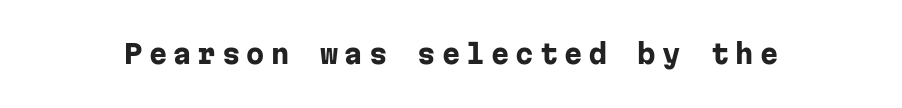
Q: Is the text bold? A: Yes.
Q: Is the text italic (slanted)? A: No, it is upright.
Q: Is the text underlined? A: No.
Q: Is the spacing between letters normal or unusually wide? A: Unusually wide.
